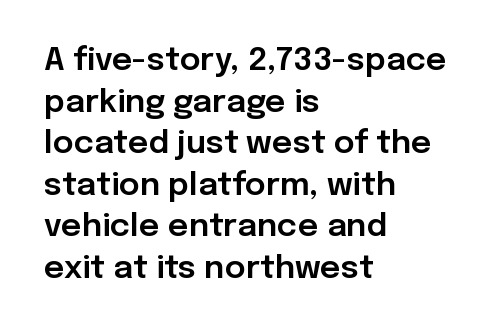
{"serif": "no", "italic": "no", "width": "normal", "stroke_contrast": "low", "x_height": "medium", "monospaced": "no", "underline": "no", "align": "left", "line_spacing": "normal", "line_spacing_ratio": 1.3, "letter_spacing": "normal", "letter_spacing_em": 0.0, "glyph_px": 32}
